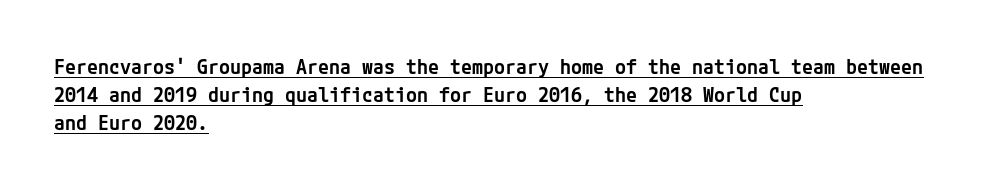
{"italic": "no", "bold": "semi", "underline": "yes", "align": "left", "line_spacing": "normal", "line_spacing_ratio": 1.41, "letter_spacing": "normal", "letter_spacing_em": 0.0, "glyph_px": 20}
